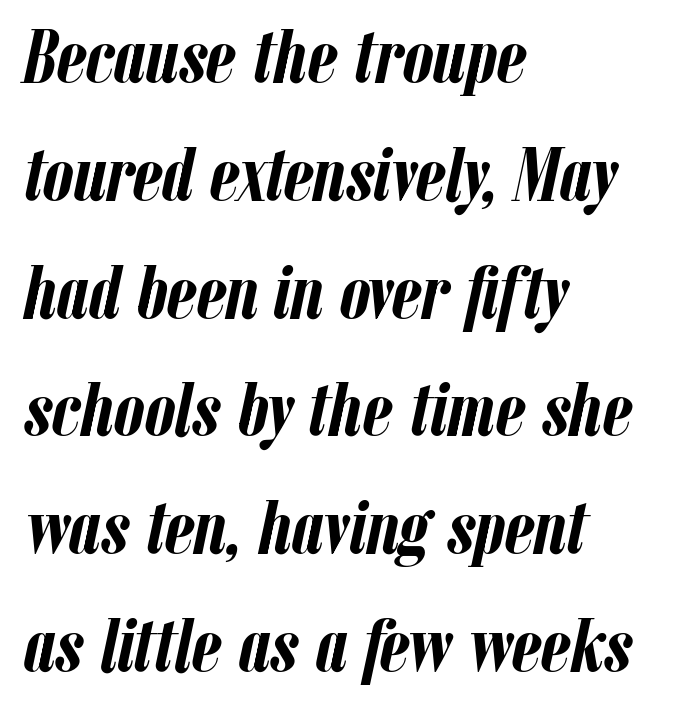
Q: Is the text bold? A: Yes.
Q: Is the text italic (slanted)? A: Yes, it leans right by about 12 degrees.
Q: Is the text underlined? A: No.
Q: How is the paragraph aligned? A: Left-aligned.
Q: Is the spacing between letters normal or unusually wide? A: Normal.
Q: Is the spacing between lines tight, normal or loose? A: Normal.
Q: Width (condensed, normal, or wide)? A: Condensed.
Q: Stroke contrast? A: Low.
Q: x-height? A: Medium.
Q: Monospaced? A: No.
